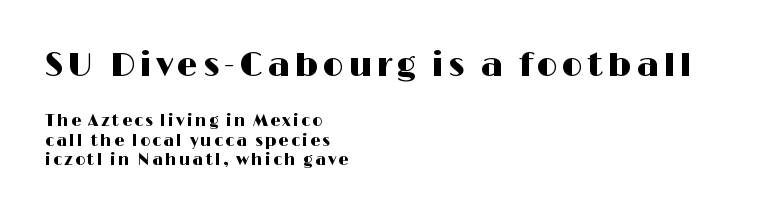
{"serif": "no", "italic": "no", "width": "wide", "stroke_contrast": "high", "x_height": "medium", "monospaced": "no", "underline": "no", "align": "left", "line_spacing_ratio": 1.21, "larger_block": "first", "size_ratio": 2.06, "glyph_px": 33}
